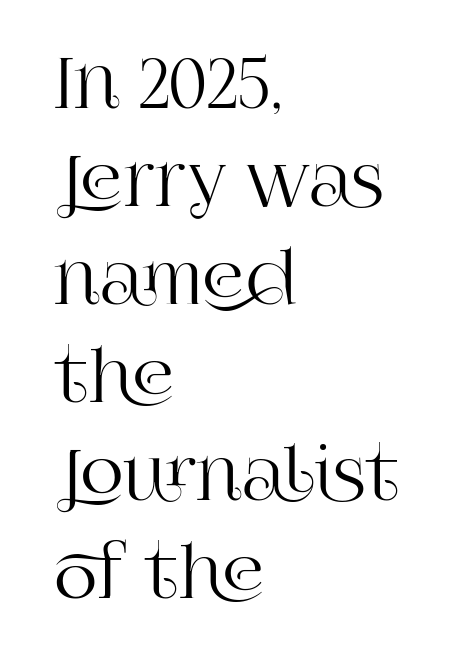
The typesetter chose a ragged-right arrangement here. Vertical strokes here are truly vertical. This sample has the flowing, uneven cadence of proportional lettering. Between one letter and the next there's only the usual sliver of space.
